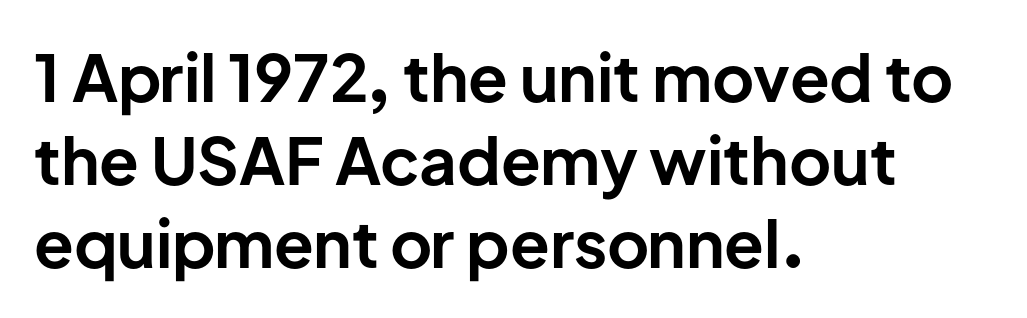
Q: Is the text bold? A: Yes.
Q: Is the text italic (slanted)? A: No, it is upright.
Q: Is the typeface a serif or a sans-serif typeface? A: Sans-serif.
Q: Is the text underlined? A: No.
Q: How is the paragraph aligned? A: Left-aligned.
Q: Is the spacing between letters normal or unusually wide? A: Normal.
Q: Is the spacing between lines tight, normal or loose? A: Normal.
Q: Width (condensed, normal, or wide)? A: Normal.
Q: Stroke contrast? A: Low.
Q: x-height? A: Medium.
Q: Monospaced? A: No.
